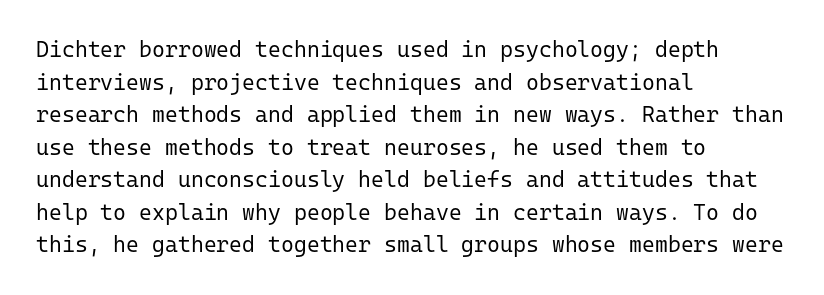
The image shows 22 px text type, upright; set left-aligned, normal line spacing (1.48x), normal letter spacing, not underlined.
